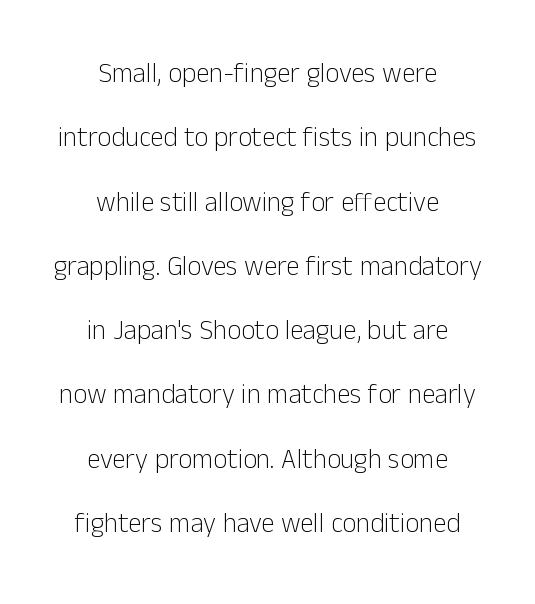
Q: Is the text bold? A: No.
Q: Is the text italic (slanted)? A: No, it is upright.
Q: Is the text underlined? A: No.
Q: How is the paragraph aligned? A: Centered.
Q: Is the spacing between letters normal or unusually wide? A: Normal.
Q: Is the spacing between lines tight, normal or loose? A: Loose.
